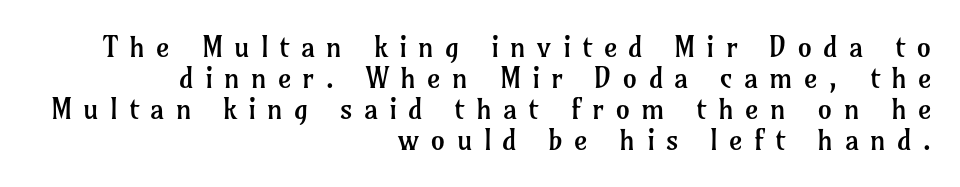
{"serif": "yes", "italic": "no", "bold": "no", "weight": "regular", "width": "normal", "stroke_contrast": "low", "x_height": "medium", "monospaced": "no", "underline": "no", "align": "right", "line_spacing": "tight", "line_spacing_ratio": 1.07, "letter_spacing": "wide", "letter_spacing_em": 0.38, "glyph_px": 29}
